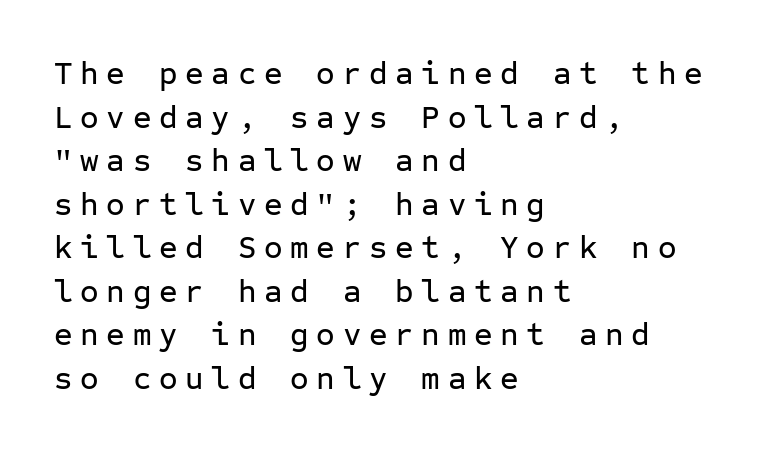
Q: Is the text italic (slanted)? A: No, it is upright.
Q: Is the typeface a serif or a sans-serif typeface? A: Sans-serif.
Q: Is the text underlined? A: No.
Q: How is the paragraph aligned? A: Left-aligned.
Q: Is the spacing between letters normal or unusually wide? A: Unusually wide.
Q: Is the spacing between lines tight, normal or loose? A: Normal.
Q: Width (condensed, normal, or wide)? A: Normal.
Q: Stroke contrast? A: Low.
Q: x-height? A: Medium.
Q: Monospaced? A: Yes.
